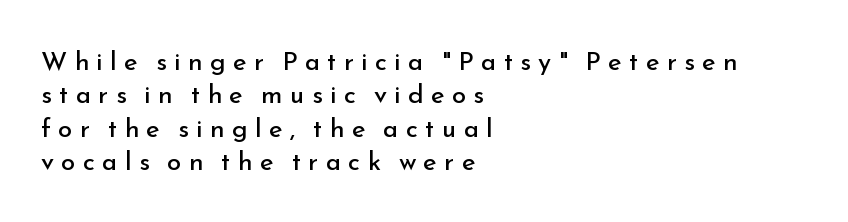
{"italic": "no", "bold": "no", "underline": "no", "align": "left", "line_spacing": "normal", "line_spacing_ratio": 1.28, "letter_spacing": "wide", "letter_spacing_em": 0.28, "glyph_px": 26}
